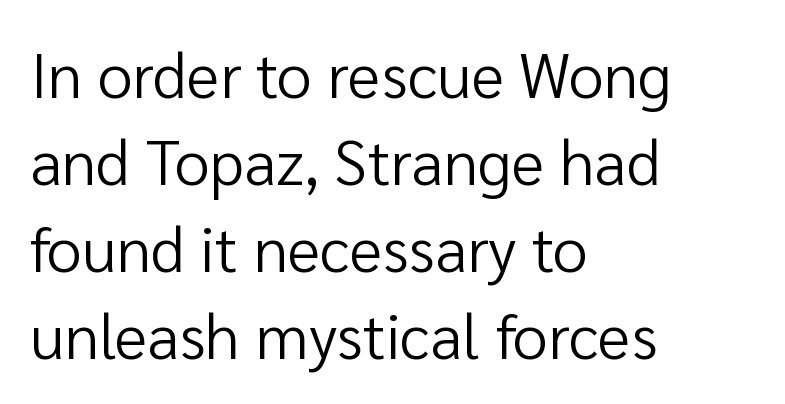
{"serif": "no", "italic": "no", "bold": "no", "weight": "regular", "width": "normal", "stroke_contrast": "low", "x_height": "medium", "monospaced": "no", "underline": "no", "align": "left", "line_spacing": "normal", "line_spacing_ratio": 1.38, "letter_spacing": "normal", "letter_spacing_em": 0.0, "glyph_px": 63}
